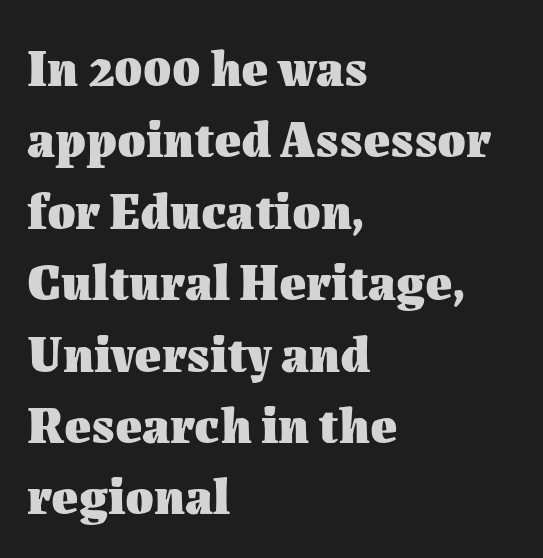
Glance below the letters and you will spot only blank space. The font's upright variant was chosen for this text. Do the characters align in a grid? No, the font is proportional. A typesetter would call this zero additional tracking. I'd describe the lettering as bold — thick and assertive.
